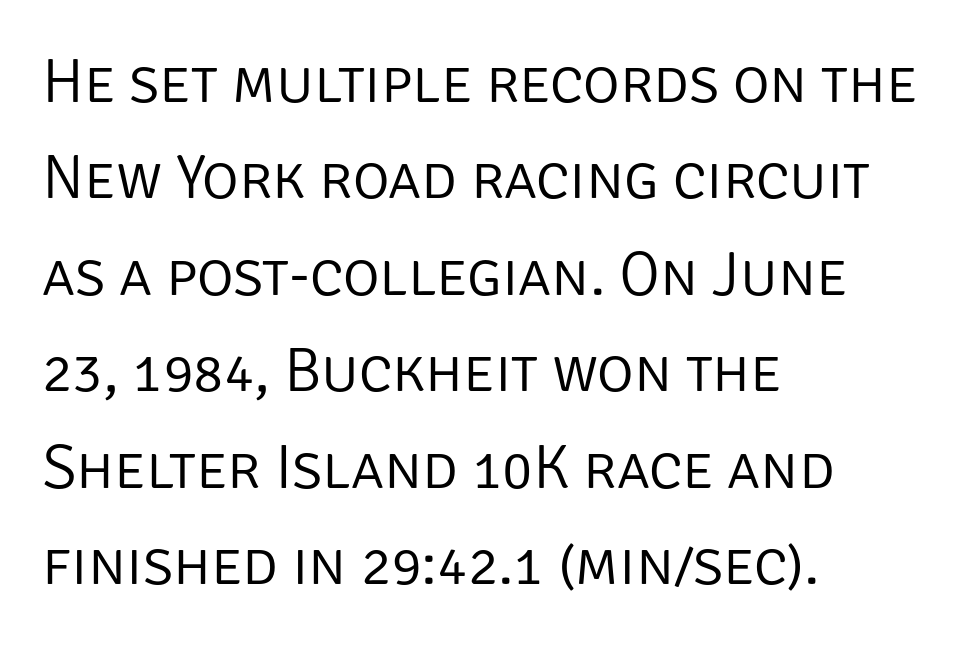
Q: Is the text bold? A: No.
Q: Is the text italic (slanted)? A: No, it is upright.
Q: Is the typeface a serif or a sans-serif typeface? A: Sans-serif.
Q: Is the text underlined? A: No.
Q: How is the paragraph aligned? A: Left-aligned.
Q: Is the spacing between letters normal or unusually wide? A: Normal.
Q: Is the spacing between lines tight, normal or loose? A: Normal.
Q: Width (condensed, normal, or wide)? A: Normal.
Q: Stroke contrast? A: Low.
Q: x-height? A: Large.
Q: Monospaced? A: No.
